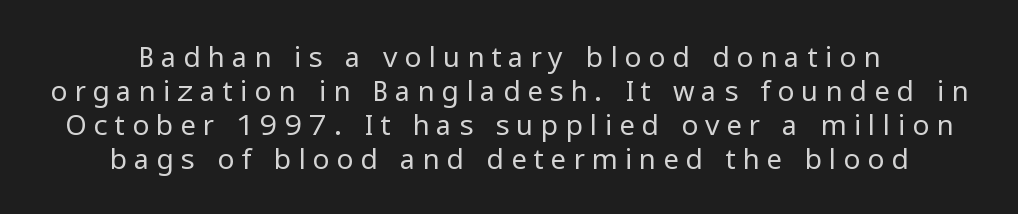
Serifs: no, the terminals of the letterforms are clean. You could not count columns in this text — the font is proportionally spaced. Ink coverage per letter is moderate at most. Quick note: not italic, upright.
